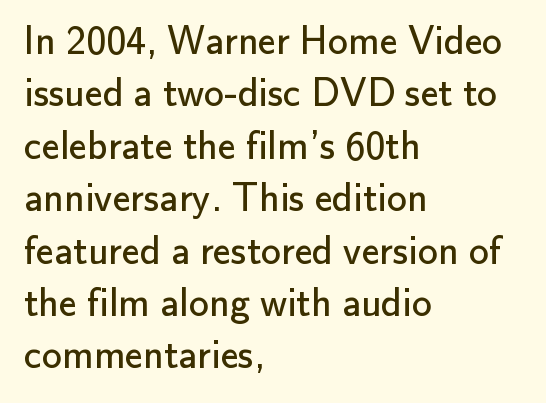
{"serif": "no", "italic": "no", "bold": "no", "weight": "regular", "width": "normal", "stroke_contrast": "low", "x_height": "small", "monospaced": "no", "underline": "no", "align": "left", "line_spacing": "normal", "line_spacing_ratio": 1.31, "letter_spacing": "normal", "letter_spacing_em": 0.0, "glyph_px": 40}
